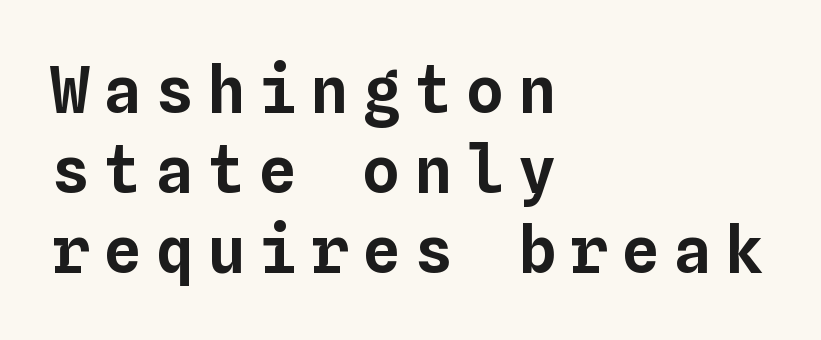
The image shows 64 px text type, upright, monospaced; set left-aligned, normal line spacing (1.25x), unusually wide letter spacing (+0.21 em), not underlined; low stroke contrast and a medium x-height.
